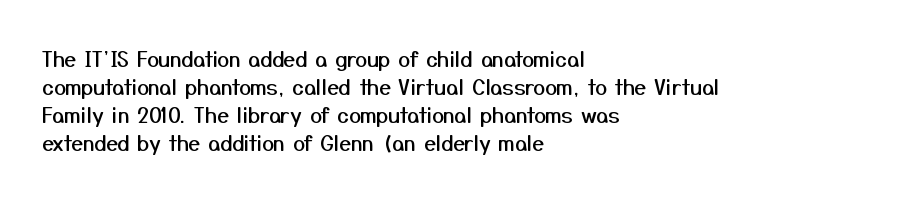
The image shows 21 px text type, upright; set left-aligned, normal line spacing (1.33x), normal letter spacing, not underlined.
